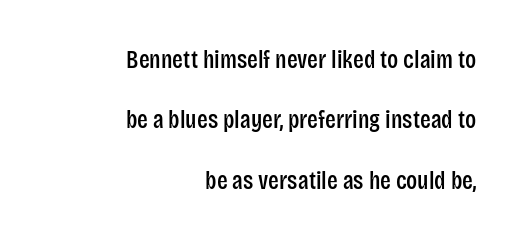
{"italic": "no", "underline": "no", "align": "right", "line_spacing": "loose", "line_spacing_ratio": 2.42, "letter_spacing": "normal", "letter_spacing_em": 0.0, "glyph_px": 25}
